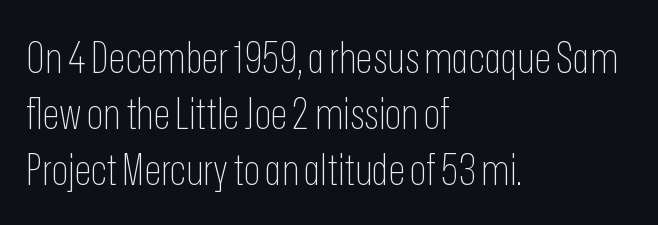
Q: Is the text bold? A: No.
Q: Is the text italic (slanted)? A: No, it is upright.
Q: Is the typeface a serif or a sans-serif typeface? A: Sans-serif.
Q: Is the text underlined? A: No.
Q: How is the paragraph aligned? A: Left-aligned.
Q: Is the spacing between letters normal or unusually wide? A: Normal.
Q: Is the spacing between lines tight, normal or loose? A: Normal.
Q: Width (condensed, normal, or wide)? A: Condensed.
Q: Stroke contrast? A: Low.
Q: x-height? A: Medium.
Q: Monospaced? A: No.
